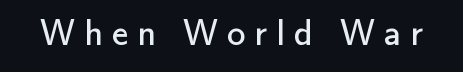
Q: Is the text bold? A: No.
Q: Is the text italic (slanted)? A: No, it is upright.
Q: Is the typeface a serif or a sans-serif typeface? A: Sans-serif.
Q: Is the text underlined? A: No.
Q: Is the spacing between letters normal or unusually wide? A: Unusually wide.
Q: Width (condensed, normal, or wide)? A: Normal.
Q: Stroke contrast? A: Low.
Q: x-height? A: Small.
Q: Monospaced? A: No.
